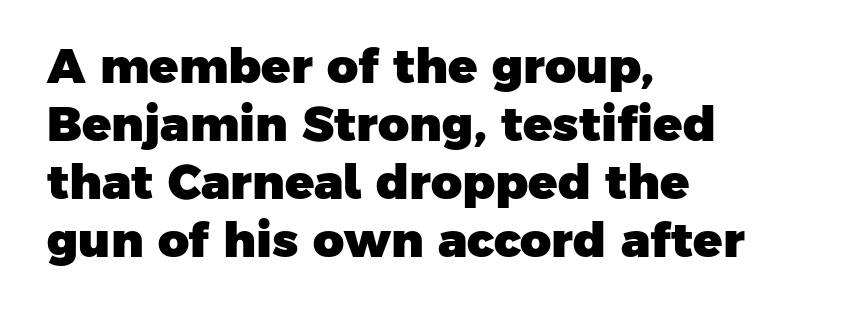
This is sans-serif lettering, the kind often seen on screens and signage. Is the type bold? Yes — the strokes are clearly thick and heavy. Clear beneath every line of the passage. Every row of glyphs begins at an identical x-position on the left. Students, note that the glyphs here touch the page at normal intervals. Character widths vary here, with narrow letters taking less room than wide ones.
